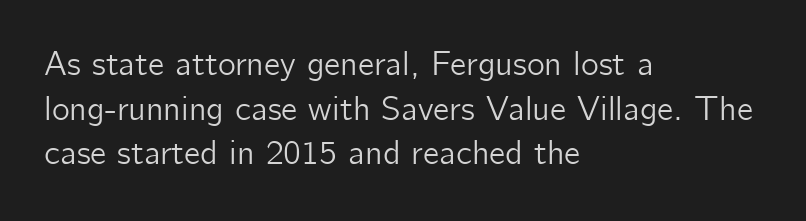
{"serif": "no", "italic": "no", "width": "normal", "stroke_contrast": "low", "x_height": "medium", "monospaced": "no", "underline": "no", "align": "left", "line_spacing": "normal", "line_spacing_ratio": 1.31, "letter_spacing": "normal", "letter_spacing_em": 0.0, "glyph_px": 34}
